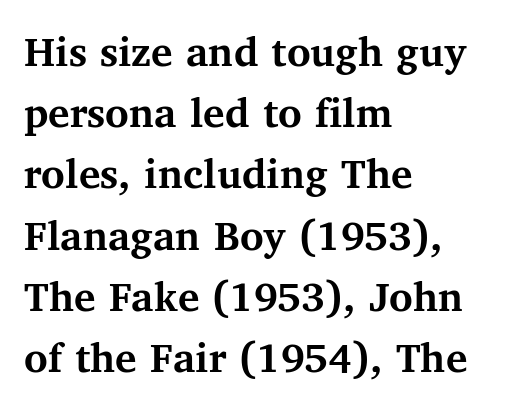
Q: Is the text bold? A: Yes.
Q: Is the text italic (slanted)? A: No, it is upright.
Q: Is the typeface a serif or a sans-serif typeface? A: Serif.
Q: Is the text underlined? A: No.
Q: How is the paragraph aligned? A: Left-aligned.
Q: Is the spacing between letters normal or unusually wide? A: Normal.
Q: Is the spacing between lines tight, normal or loose? A: Normal.
Q: Width (condensed, normal, or wide)? A: Normal.
Q: Stroke contrast? A: Medium.
Q: x-height? A: Medium.
Q: Monospaced? A: No.
